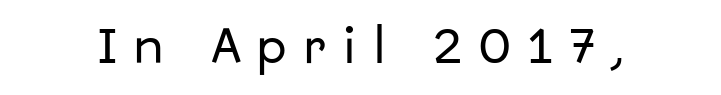
The image shows 39 px sans-serif type, upright; set unusually wide letter spacing (+0.45 em), not underlined; low stroke contrast and a medium x-height.
